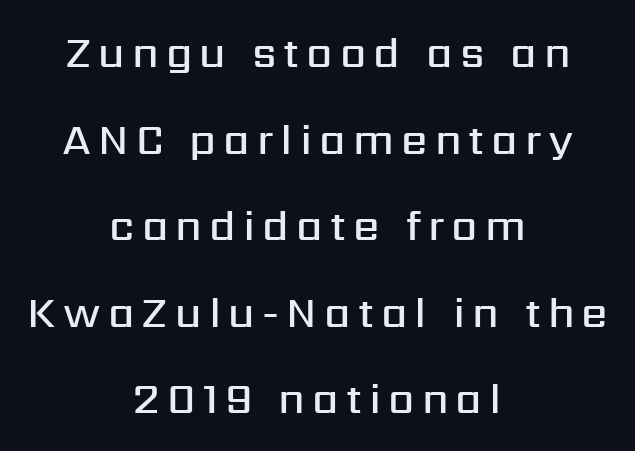
{"serif": "no", "italic": "no", "bold": "semi", "weight": "semibold", "width": "normal", "stroke_contrast": "medium", "x_height": "medium", "monospaced": "no", "underline": "no", "align": "center", "line_spacing": "loose", "line_spacing_ratio": 2.06, "glyph_px": 42}
